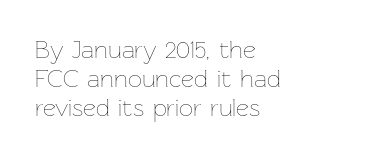
The image shows 25 px text type, upright; set left-aligned, line spacing 1.17x, normal letter spacing, not underlined.
